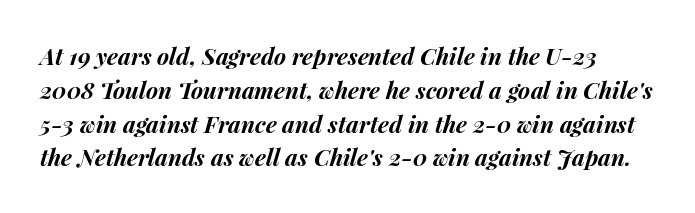
{"italic": "yes", "lean": "right", "slant_degrees": 15, "bold": "yes", "underline": "no", "line_spacing": "normal", "line_spacing_ratio": 1.47, "letter_spacing": "normal", "letter_spacing_em": 0.0, "glyph_px": 23}
